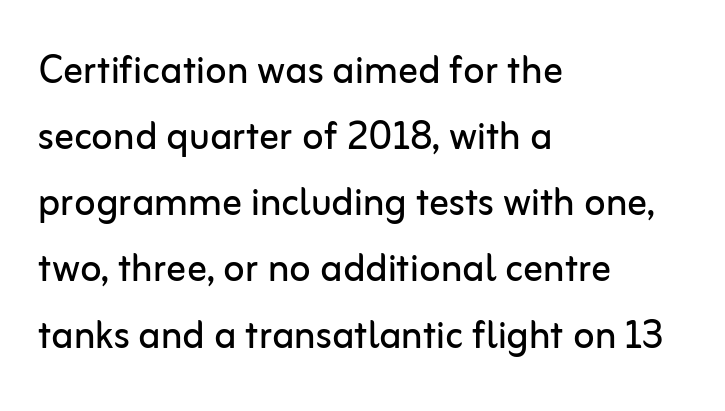
Posture: upright roman. Lines of text with bare space underneath. These lines stack with their left ends in a neat column. Weight: in the light-to-regular range. You could call the tracking neutral — neither tight nor loose. Observe the absence of serifs on each vertical stroke in this sample.
